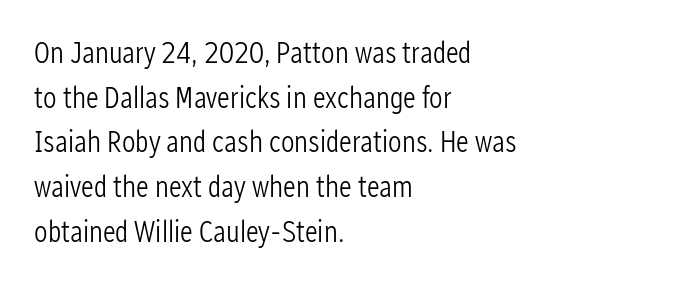
How would I describe the line gaps? Plain and ordinary. Line starts are locked; line ends wander. Counters stay open thanks to moderate or lighter strokes. The tracking reads as untouched default to a designer's eye. The letters advance in unequal steps, a hallmark of proportional type. Unlike italic type, these characters show no tilt at all.
